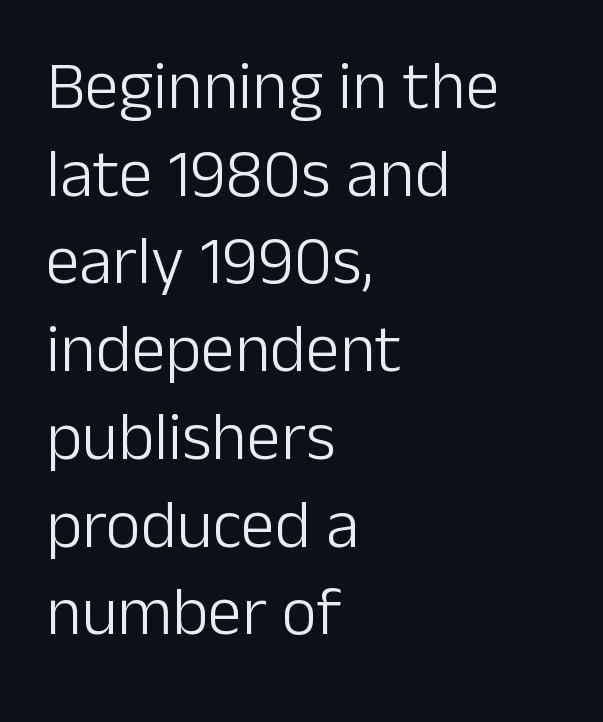
Q: Is the text bold? A: No.
Q: Is the text italic (slanted)? A: No, it is upright.
Q: Is the typeface a serif or a sans-serif typeface? A: Sans-serif.
Q: Is the text underlined? A: No.
Q: How is the paragraph aligned? A: Left-aligned.
Q: Is the spacing between letters normal or unusually wide? A: Normal.
Q: Is the spacing between lines tight, normal or loose? A: Normal.
Q: Width (condensed, normal, or wide)? A: Normal.
Q: Stroke contrast? A: Low.
Q: x-height? A: Medium.
Q: Monospaced? A: No.
